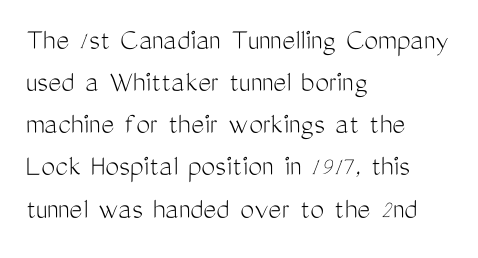
Note: no serifs on the glyphs. Character widths vary here, with narrow letters taking less room than wide ones. The font is comparable to plain body text, perhaps lighter. Evenly set lines give the paragraph a standard silhouette.
